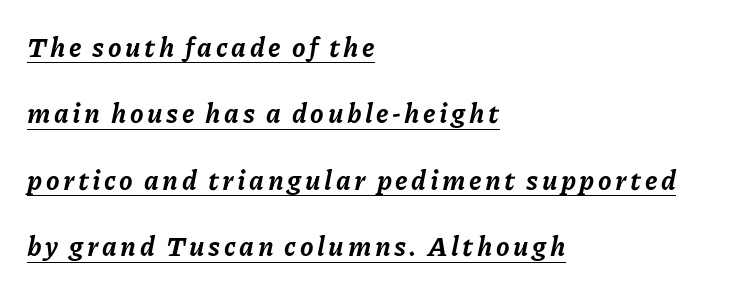
{"italic": "yes", "lean": "right", "slant_degrees": 11, "bold": "yes", "underline": "yes", "align": "left", "line_spacing": "loose", "line_spacing_ratio": 2.46, "glyph_px": 27}
